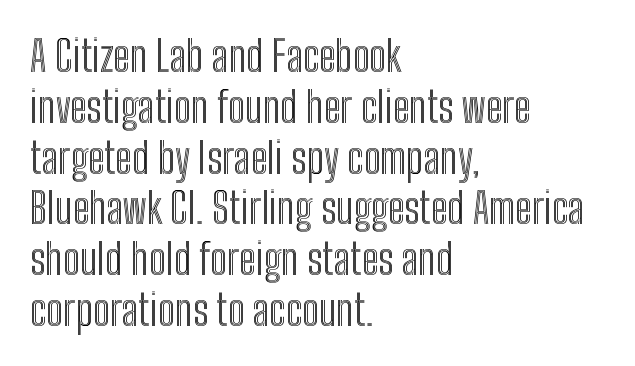
The image shows 42 px condensed type, upright; set left-aligned, line spacing 1.21x, normal letter spacing, not underlined; a medium x-height.
